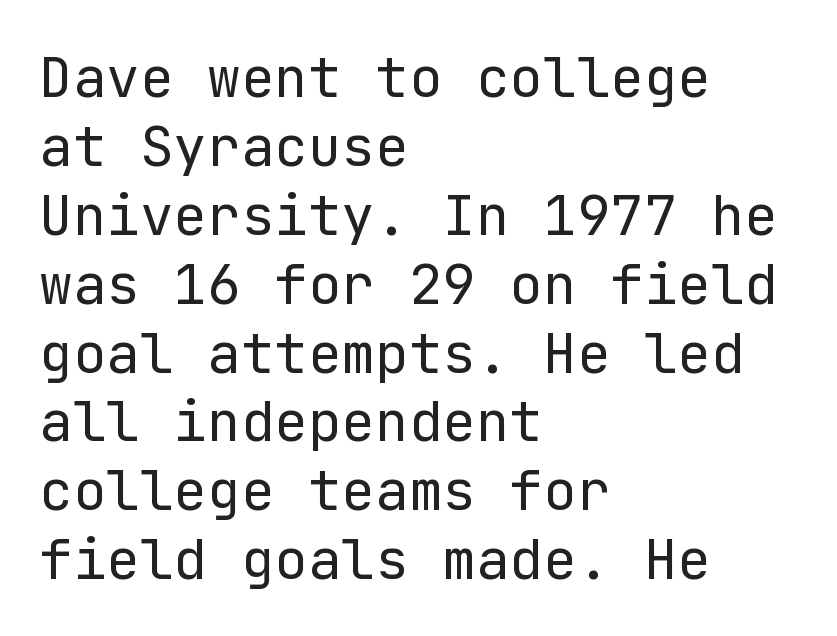
Q: Is the text bold? A: No.
Q: Is the text italic (slanted)? A: No, it is upright.
Q: Is the typeface a serif or a sans-serif typeface? A: Sans-serif.
Q: Is the text underlined? A: No.
Q: How is the paragraph aligned? A: Left-aligned.
Q: Is the spacing between letters normal or unusually wide? A: Normal.
Q: Width (condensed, normal, or wide)? A: Normal.
Q: Stroke contrast? A: Low.
Q: x-height? A: Medium.
